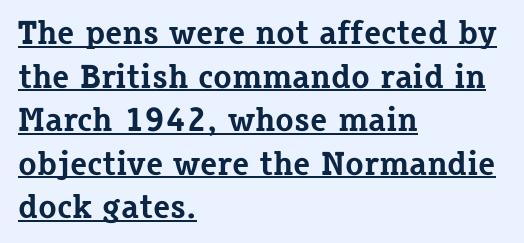
The image shows 34 px bold serif type, upright; set left-aligned, normal line spacing (1.28x), normal letter spacing, underlined; low stroke contrast and a medium x-height.
